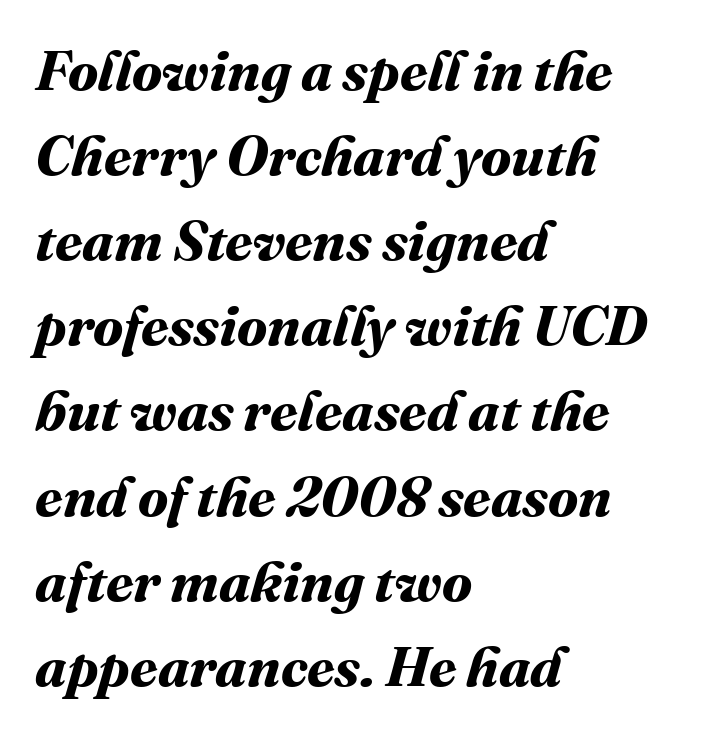
The image shows 56 px bold type; set left-aligned, normal line spacing (1.52x), normal letter spacing, not underlined; medium stroke contrast and a medium x-height.
